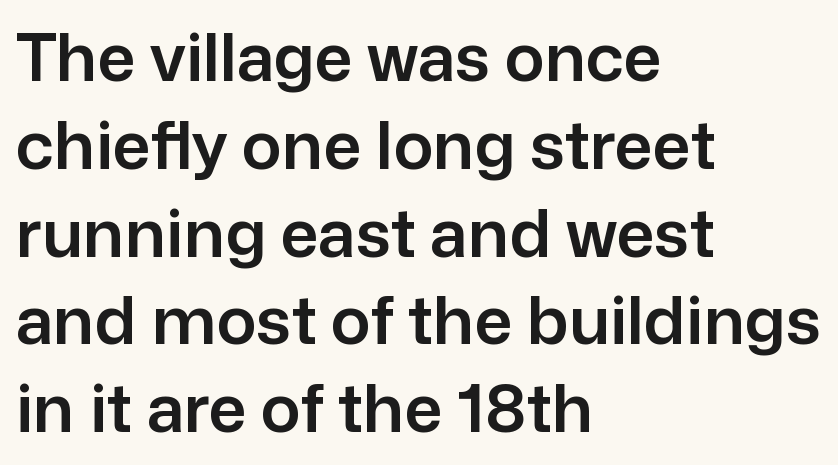
{"serif": "no", "italic": "no", "width": "normal", "stroke_contrast": "low", "x_height": "medium", "monospaced": "no", "underline": "no", "align": "left", "line_spacing": "normal", "line_spacing_ratio": 1.31, "letter_spacing": "normal", "letter_spacing_em": 0.0, "glyph_px": 67}
